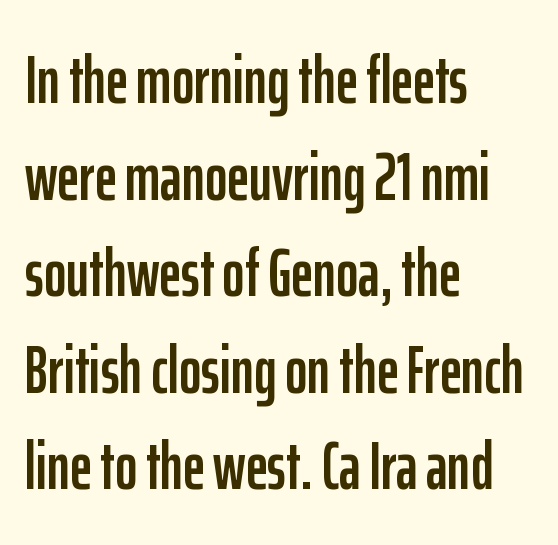
The image shows 68 px condensed sans-serif type, upright; set left-aligned, normal line spacing (1.42x), normal letter spacing, not underlined; low stroke contrast and a medium x-height.
